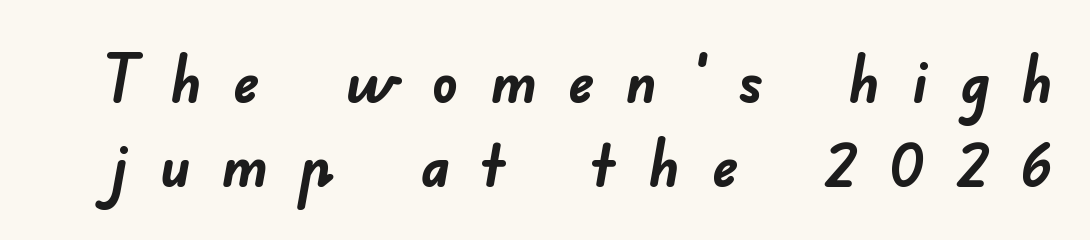
Q: Is the text bold? A: Yes.
Q: Is the typeface a serif or a sans-serif typeface? A: Sans-serif.
Q: Is the text underlined? A: No.
Q: Is the spacing between letters normal or unusually wide? A: Unusually wide.
Q: Is the spacing between lines tight, normal or loose? A: Normal.
Q: Width (condensed, normal, or wide)? A: Normal.
Q: Stroke contrast? A: Low.
Q: x-height? A: Small.
Q: Monospaced? A: No.
